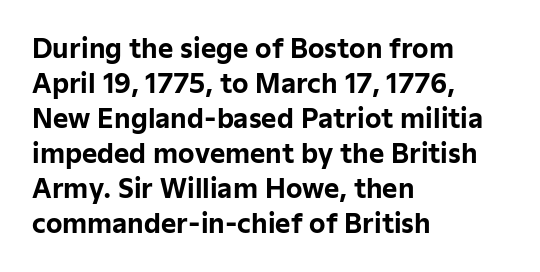
Spacing between characters is what you'd get straight out of the box. If you drew a line through each stem, it would be perfectly vertical. Which margin do the lines hug? The left one — the right edge is uneven. Leading: standard. Is the type bold? Yes — the strokes are clearly thick and heavy.
